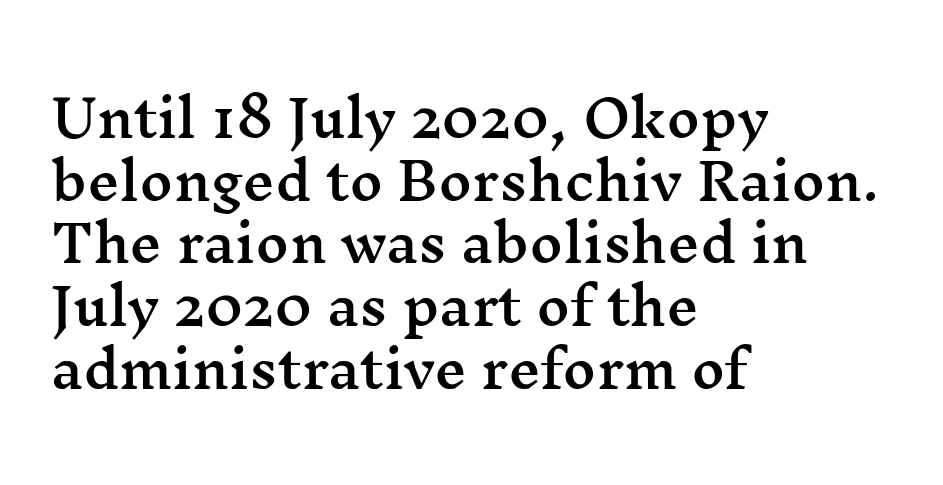
{"serif": "yes", "italic": "no", "width": "wide", "stroke_contrast": "medium", "x_height": "medium", "monospaced": "no", "underline": "no", "align": "left", "line_spacing_ratio": 1.23, "letter_spacing": "normal", "letter_spacing_em": 0.0, "glyph_px": 51}
